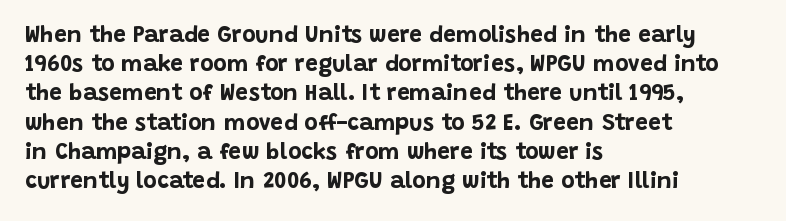
Q: Is the text bold? A: Yes.
Q: Is the text italic (slanted)? A: No, it is upright.
Q: Is the text underlined? A: No.
Q: How is the paragraph aligned? A: Left-aligned.
Q: Is the spacing between letters normal or unusually wide? A: Normal.
Q: Is the spacing between lines tight, normal or loose? A: Normal.
